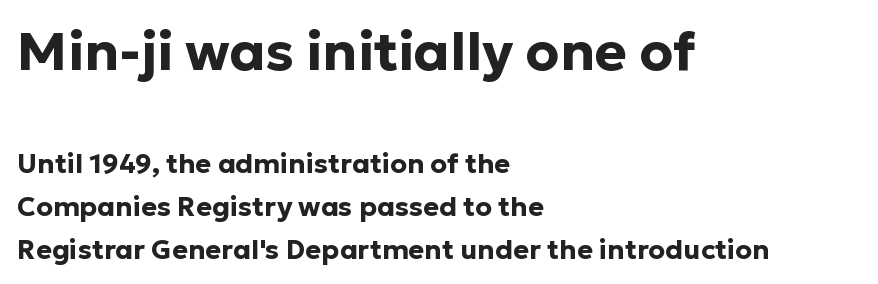
{"serif": "no", "italic": "no", "bold": "yes", "weight": "bold", "width": "normal", "stroke_contrast": "low", "x_height": "medium", "monospaced": "no", "underline": "no", "align": "left", "line_spacing": "normal", "line_spacing_ratio": 1.59, "letter_spacing": "normal", "letter_spacing_em": 0.0, "larger_block": "first", "size_ratio": 2.0, "glyph_px": 54}
